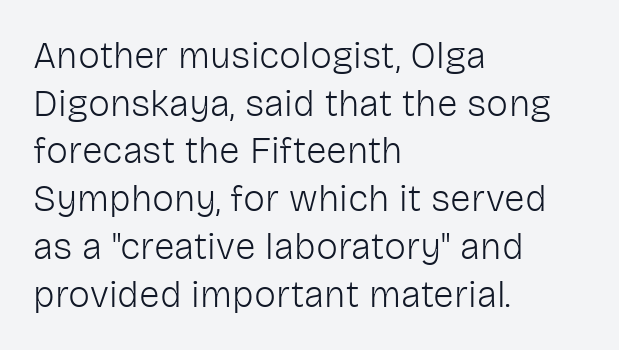
Q: Is the text bold? A: No.
Q: Is the text italic (slanted)? A: No, it is upright.
Q: Is the typeface a serif or a sans-serif typeface? A: Sans-serif.
Q: Is the text underlined? A: No.
Q: How is the paragraph aligned? A: Left-aligned.
Q: Is the spacing between letters normal or unusually wide? A: Normal.
Q: Is the spacing between lines tight, normal or loose? A: Normal.
Q: Width (condensed, normal, or wide)? A: Normal.
Q: Stroke contrast? A: Low.
Q: x-height? A: Medium.
Q: Monospaced? A: No.
